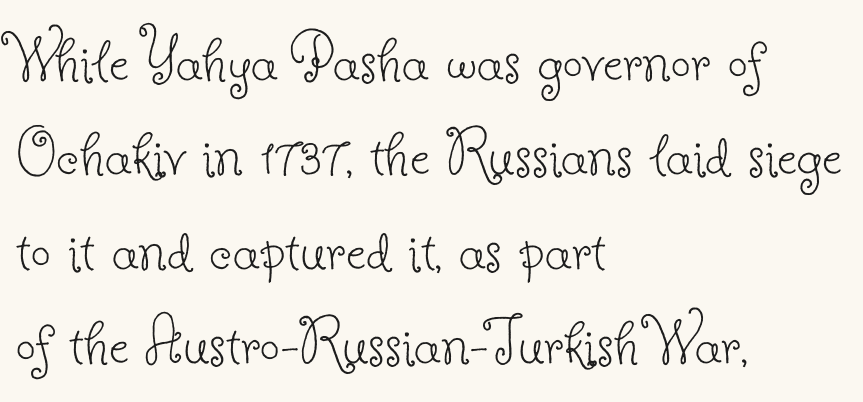
The image shows 71 px thin serif type, upright; set left-aligned, normal line spacing (1.33x), normal letter spacing, not underlined; low stroke contrast and a small x-height.
